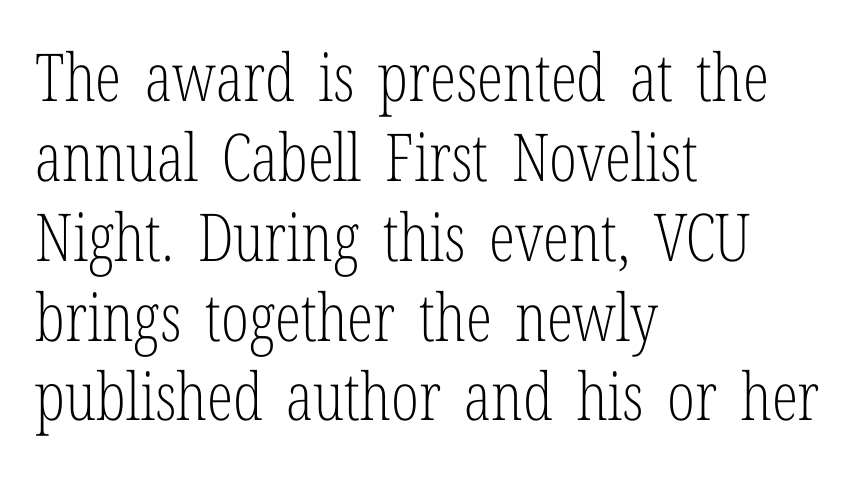
Q: Is the text bold? A: No.
Q: Is the text italic (slanted)? A: No, it is upright.
Q: Is the typeface a serif or a sans-serif typeface? A: Serif.
Q: Is the text underlined? A: No.
Q: How is the paragraph aligned? A: Left-aligned.
Q: Is the spacing between letters normal or unusually wide? A: Normal.
Q: Width (condensed, normal, or wide)? A: Condensed.
Q: Stroke contrast? A: Low.
Q: x-height? A: Medium.
Q: Monospaced? A: No.
